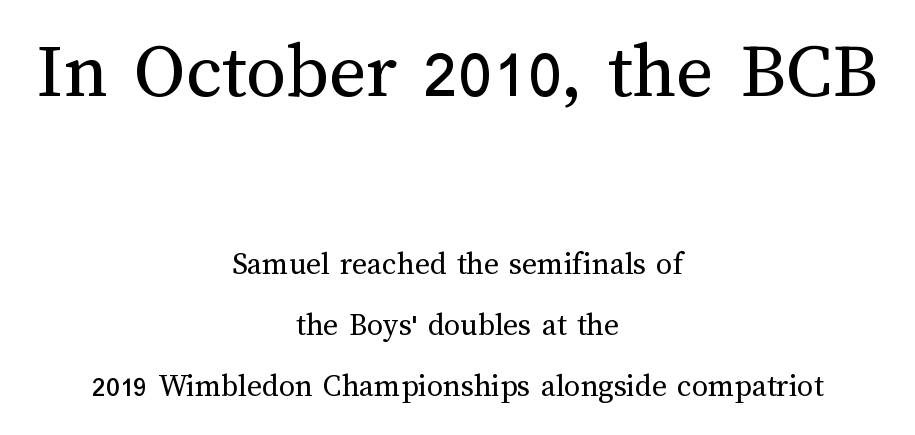
The image shows 80 px regular-weight type, upright; set centered, loose line spacing (1.9x), normal letter spacing, not underlined; the first (top) block is 2.5x larger; medium stroke contrast and a medium x-height.
